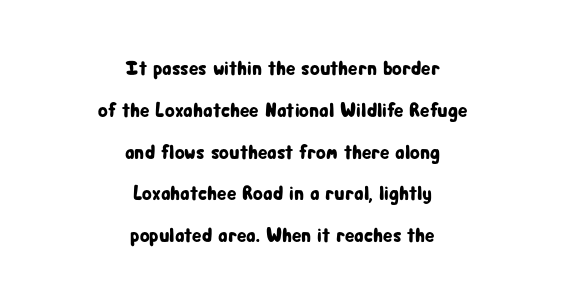
Compared with a flush-left layout, this one balances lines on the center instead. Quick note: not italic, upright. Students, note that the glyphs here touch the page at normal intervals. No word sits above an underline. Loosely led — the rows are spread out.
